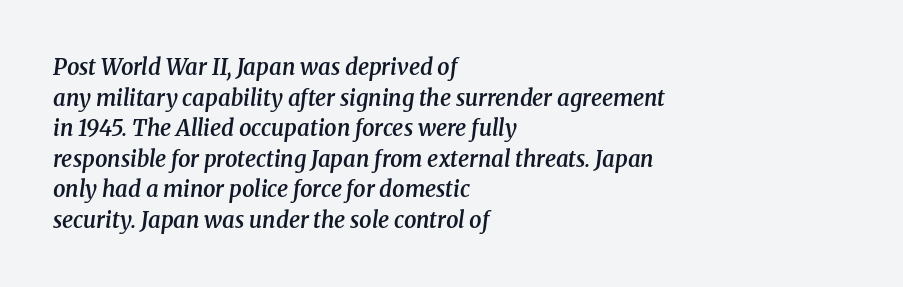
{"italic": "yes", "lean": "right", "slant_degrees": 8, "bold": "semi", "underline": "no", "align": "left", "line_spacing": "normal", "line_spacing_ratio": 1.39, "letter_spacing": "normal", "letter_spacing_em": 0.0, "glyph_px": 22}
